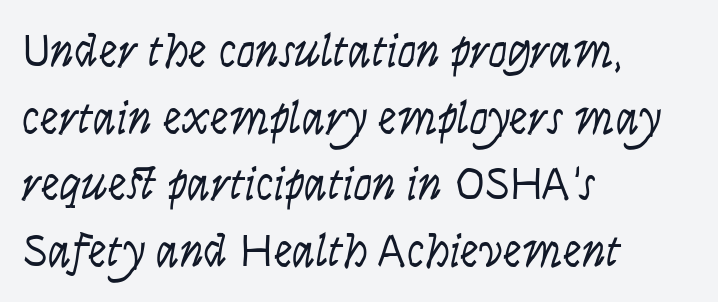
All the whitespace from short lines collects on the right. The tracking reads as untouched default to a designer's eye. Here the designer chose a conventional face with non-uniform glyph widths. The weight would be labelled regular, book, light, or lighter still.
